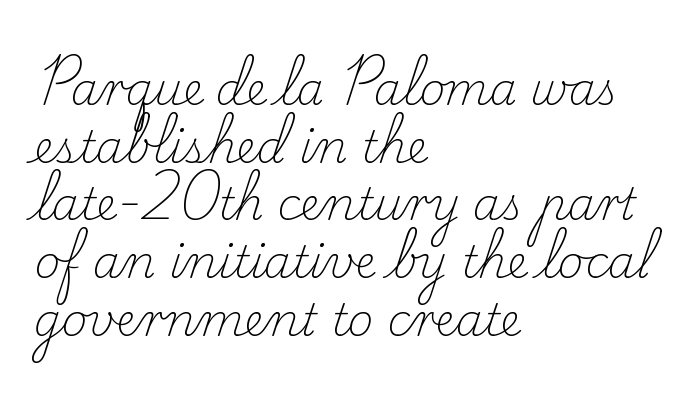
Q: Is the text bold? A: No.
Q: Is the text italic (slanted)? A: Yes.
Q: Is the typeface a serif or a sans-serif typeface? A: Serif.
Q: Is the text underlined? A: No.
Q: How is the paragraph aligned? A: Left-aligned.
Q: Is the spacing between letters normal or unusually wide? A: Normal.
Q: Is the spacing between lines tight, normal or loose? A: Normal.
Q: Width (condensed, normal, or wide)? A: Normal.
Q: Stroke contrast? A: Low.
Q: x-height? A: Small.
Q: Monospaced? A: No.
